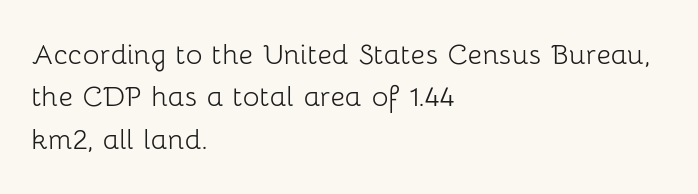
The image shows 35 px light sans-serif type, upright; set left-aligned, line spacing 1.21x, normal letter spacing, not underlined; low stroke contrast and a medium x-height.
